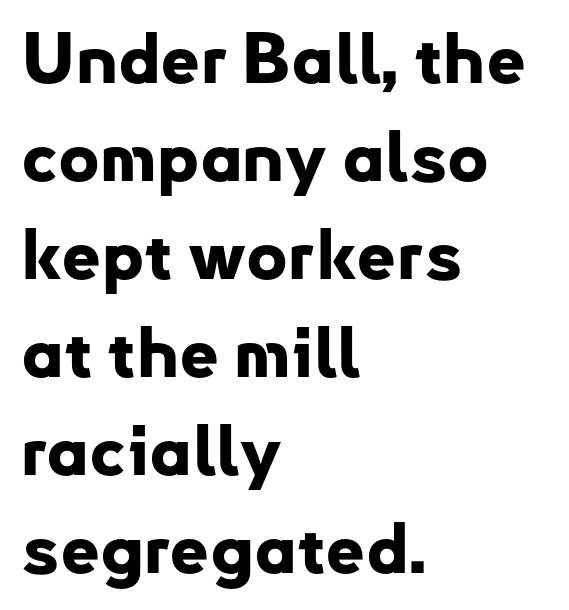
{"serif": "no", "italic": "no", "bold": "yes", "weight": "bold", "width": "normal", "stroke_contrast": "low", "x_height": "small", "monospaced": "no", "underline": "no", "align": "left", "line_spacing": "normal", "line_spacing_ratio": 1.4, "letter_spacing": "normal", "letter_spacing_em": 0.0, "glyph_px": 70}
